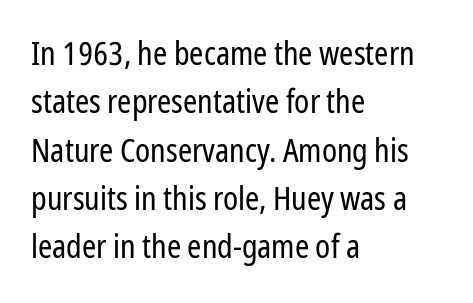
Characters remain perfectly vertical along every line. Vertically, the passage feels balanced, rows spaced as you'd expect. Type style note: lacks serifs. The horizontal fit of the characters is conventional and even. Letters rest on an invisible, unmarked baseline. The letters look calm and open, with moderate or lighter stems.
